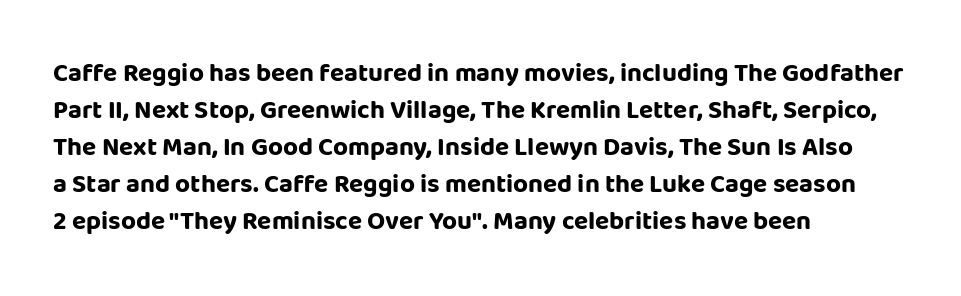
{"italic": "no", "bold": "yes", "underline": "no", "align": "left", "line_spacing": "normal", "line_spacing_ratio": 1.42, "letter_spacing": "normal", "letter_spacing_em": 0.0, "glyph_px": 26}
